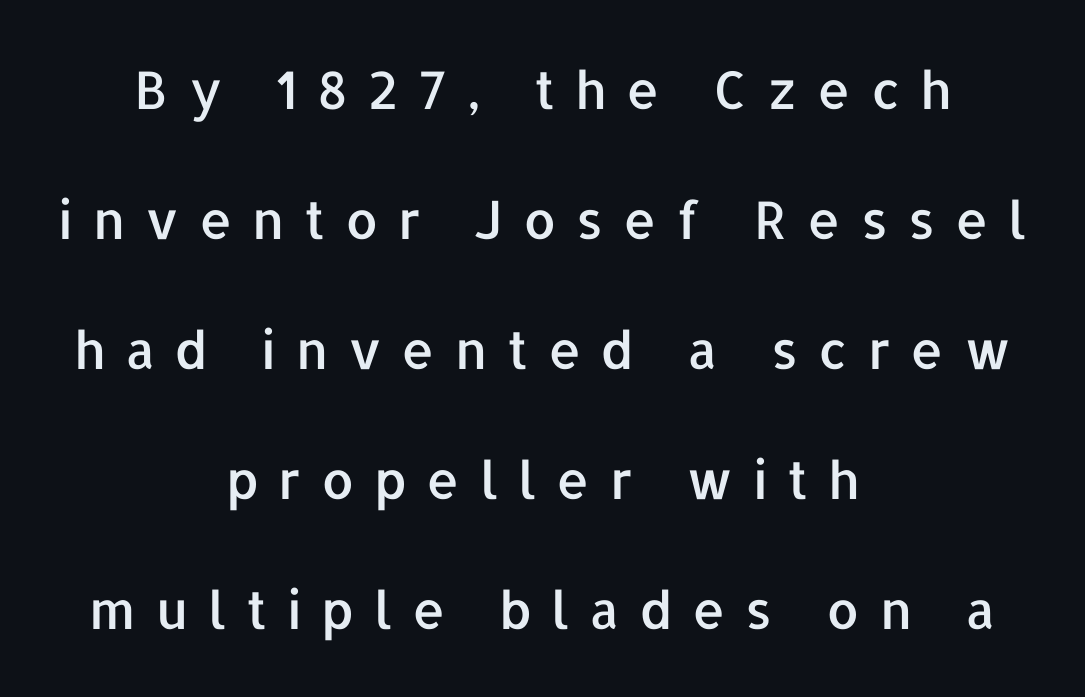
The image shows 52 px sans-serif type, upright; set centered, loose line spacing (2.5x), unusually wide letter spacing (+0.38 em), not underlined; low stroke contrast and a medium x-height.
